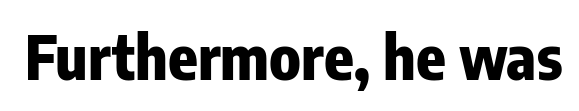
The image shows 61 px heavy, condensed sans-serif type, upright; set normal letter spacing, not underlined; low stroke contrast and a medium x-height.
